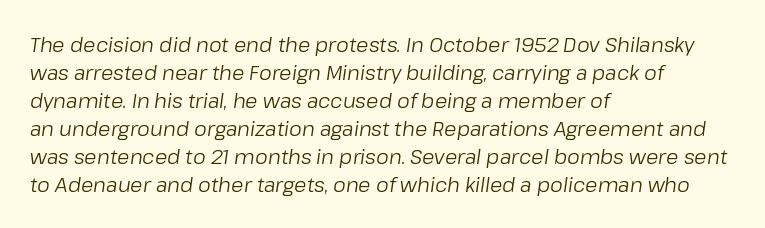
These lines stack with their left ends in a neat column. The line-height multiplier appears to be the usual default. Plain, unruled lines of type. The text carries the slant typical of an italic or oblique font.
